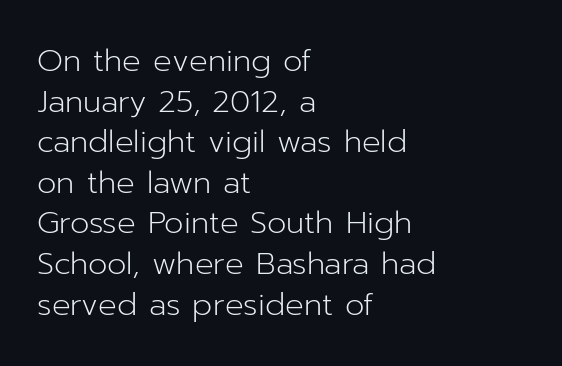
Q: Is the text bold? A: No.
Q: Is the text italic (slanted)? A: No, it is upright.
Q: Is the typeface a serif or a sans-serif typeface? A: Sans-serif.
Q: Is the text underlined? A: No.
Q: How is the paragraph aligned? A: Left-aligned.
Q: Is the spacing between letters normal or unusually wide? A: Normal.
Q: Is the spacing between lines tight, normal or loose? A: Normal.
Q: Width (condensed, normal, or wide)? A: Normal.
Q: Stroke contrast? A: Low.
Q: x-height? A: Medium.
Q: Monospaced? A: No.
